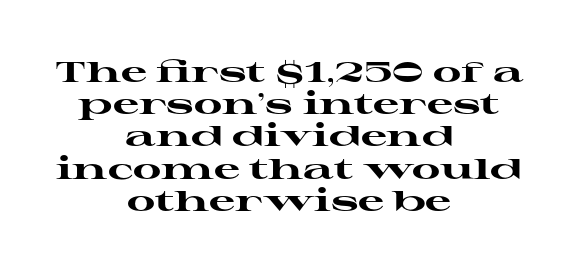
{"serif": "yes", "italic": "no", "bold": "yes", "weight": "heavy", "width": "wide", "stroke_contrast": "high", "x_height": "medium", "monospaced": "no", "underline": "no", "align": "center", "line_spacing": "tight", "line_spacing_ratio": 1.11, "letter_spacing": "normal", "letter_spacing_em": 0.0, "glyph_px": 29}
